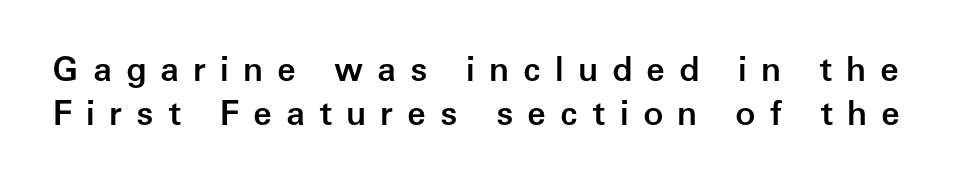
The image shows 34 px semibold sans-serif type, upright; set normal line spacing (1.29x), unusually wide letter spacing (+0.41 em), not underlined; low stroke contrast and a medium x-height.
